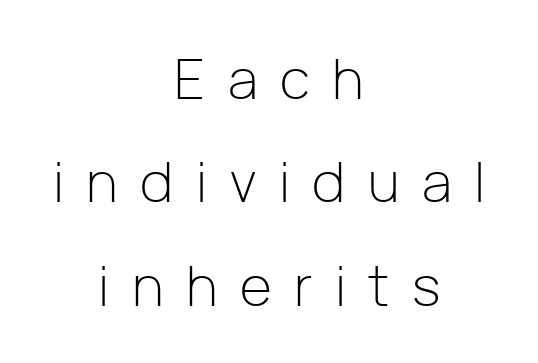
{"serif": "no", "italic": "no", "bold": "no", "weight": "light", "width": "normal", "stroke_contrast": "low", "x_height": "medium", "monospaced": "no", "underline": "no", "align": "center", "line_spacing_ratio": 1.88, "letter_spacing": "wide", "letter_spacing_em": 0.41, "glyph_px": 55}
